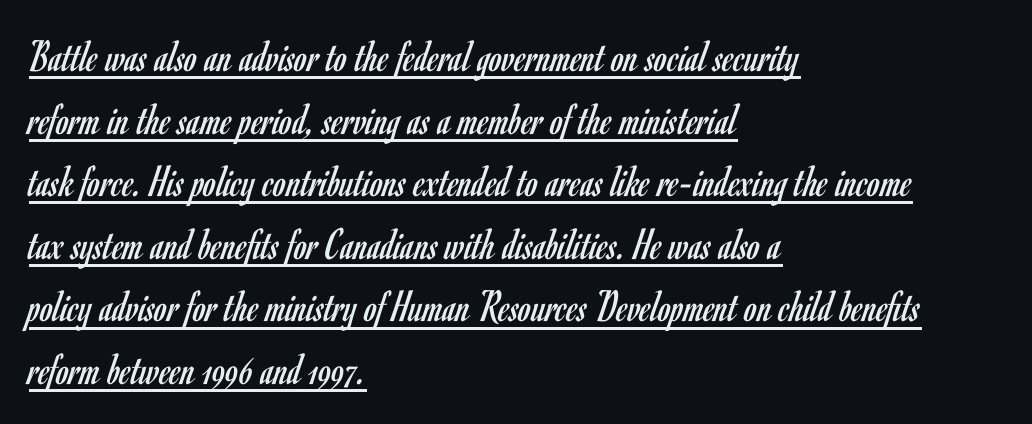
Q: Is the text bold? A: No.
Q: Is the text italic (slanted)? A: Yes.
Q: Is the typeface a serif or a sans-serif typeface? A: Sans-serif.
Q: Is the text underlined? A: Yes.
Q: How is the paragraph aligned? A: Left-aligned.
Q: Is the spacing between letters normal or unusually wide? A: Normal.
Q: Is the spacing between lines tight, normal or loose? A: Normal.
Q: Width (condensed, normal, or wide)? A: Condensed.
Q: Stroke contrast? A: Low.
Q: x-height? A: Small.
Q: Monospaced? A: No.
